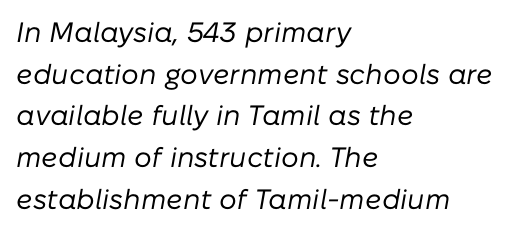
Q: Is the text bold? A: No.
Q: Is the text italic (slanted)? A: Yes, it leans right by about 10 degrees.
Q: Is the text underlined? A: No.
Q: How is the paragraph aligned? A: Left-aligned.
Q: Is the spacing between letters normal or unusually wide? A: Normal.
Q: Is the spacing between lines tight, normal or loose? A: Normal.
Q: Width (condensed, normal, or wide)? A: Normal.
Q: Stroke contrast? A: Low.
Q: x-height? A: Medium.
Q: Monospaced? A: No.
